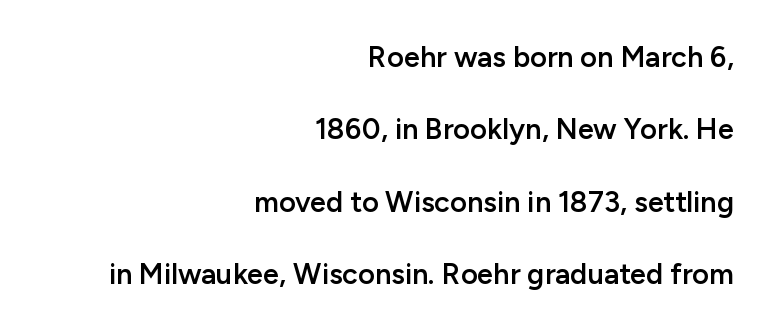
{"serif": "no", "italic": "no", "bold": "semi", "weight": "semibold", "width": "normal", "stroke_contrast": "low", "x_height": "medium", "monospaced": "no", "underline": "no", "align": "right", "line_spacing": "loose", "line_spacing_ratio": 2.5, "letter_spacing": "normal", "letter_spacing_em": 0.0, "glyph_px": 29}
